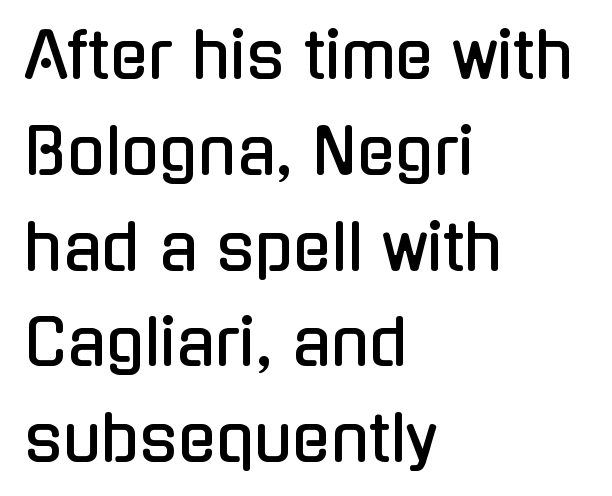
{"serif": "no", "italic": "no", "width": "condensed", "stroke_contrast": "low", "x_height": "medium", "monospaced": "no", "underline": "no", "align": "left", "line_spacing": "normal", "line_spacing_ratio": 1.52, "letter_spacing": "normal", "letter_spacing_em": 0.0, "glyph_px": 63}
